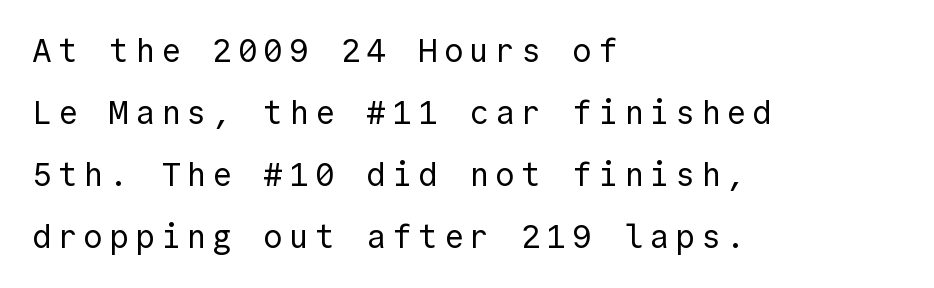
Q: Is the text bold? A: No.
Q: Is the text italic (slanted)? A: No, it is upright.
Q: Is the typeface a serif or a sans-serif typeface? A: Sans-serif.
Q: Is the text underlined? A: No.
Q: How is the paragraph aligned? A: Left-aligned.
Q: Width (condensed, normal, or wide)? A: Normal.
Q: x-height? A: Medium.
Q: Monospaced? A: Yes.
